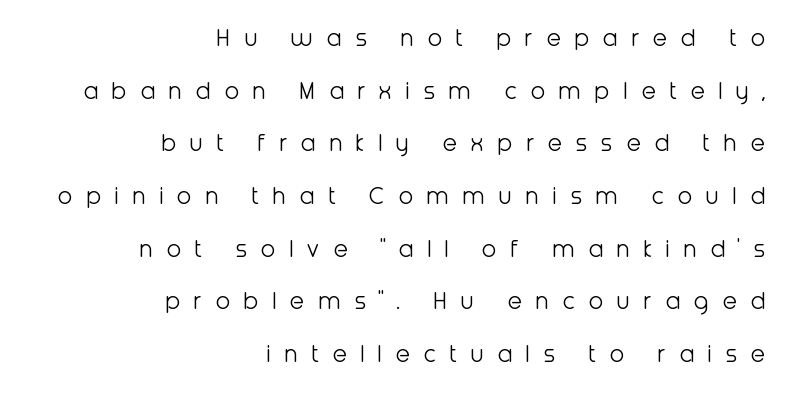
Q: Is the text bold? A: No.
Q: Is the text italic (slanted)? A: No, it is upright.
Q: Is the text underlined? A: No.
Q: How is the paragraph aligned? A: Right-aligned.
Q: Is the spacing between letters normal or unusually wide? A: Unusually wide.
Q: Is the spacing between lines tight, normal or loose? A: Loose.
